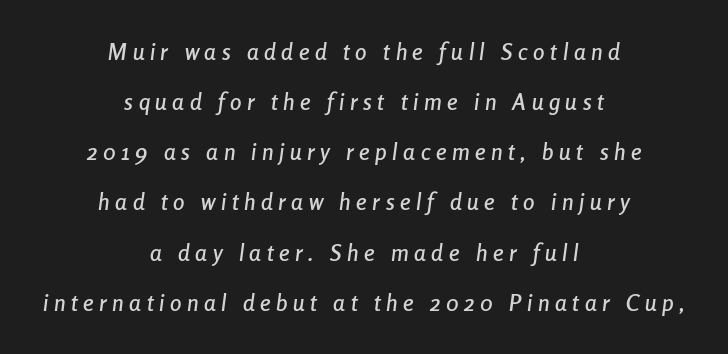
{"italic": "yes", "lean": "right", "slant_degrees": 8, "underline": "no", "align": "center", "line_spacing": "loose", "line_spacing_ratio": 2.18, "letter_spacing": "wide", "letter_spacing_em": 0.24, "glyph_px": 23}
